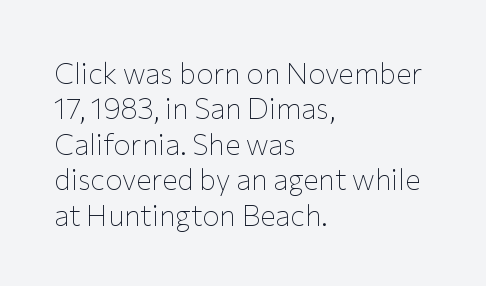
{"serif": "no", "italic": "no", "bold": "no", "weight": "thin", "width": "normal", "stroke_contrast": "low", "x_height": "medium", "monospaced": "no", "underline": "no", "align": "left", "line_spacing_ratio": 1.22, "letter_spacing": "normal", "letter_spacing_em": 0.0, "glyph_px": 29}
